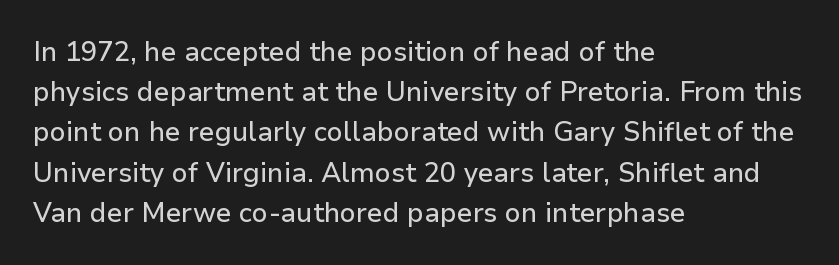
Summary of vertical rhythm: regular, with standard interline spacing. No italicization has been applied; the sample stays upright. One-word summary of the alignment: left. The line texture is even and compact thanks to regular tracking. The space directly below the letters is spotless.
